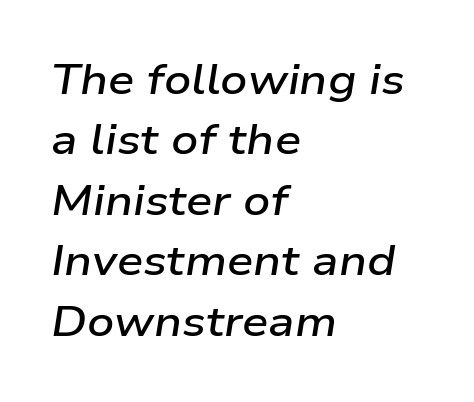
The image shows 42 px semibold, wide type, italic (leaning right); set left-aligned, normal line spacing (1.44x), normal letter spacing, not underlined; low stroke contrast and a medium x-height.
